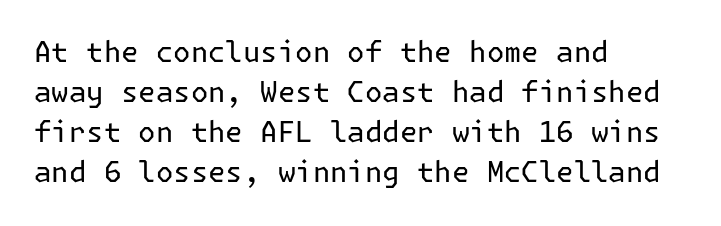
The line-height multiplier appears to be the usual default. You can tell from the bare stems that sans-serif type was used. Weight: regular or lighter. Students, note that the glyphs here touch the page at normal intervals. A roman cut, with each character standing at attention.
